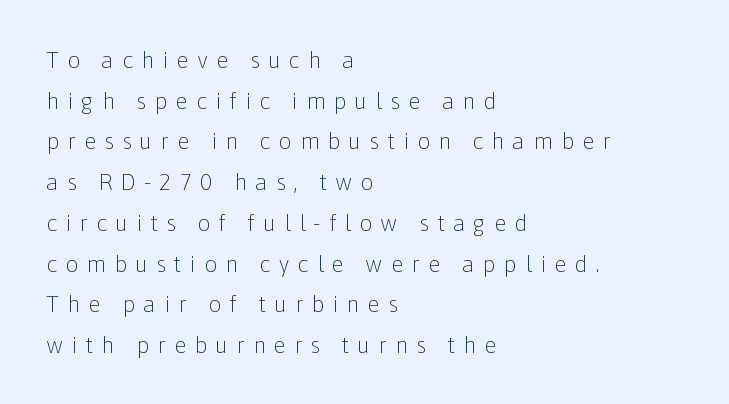
Each line starts at the same left margin while the right side varies. The words here are not underlined. The gaps between neighbouring characters are conspicuously large. In terms of posture, this sample is upright. Caption: face not bold, strokes unweighted.
